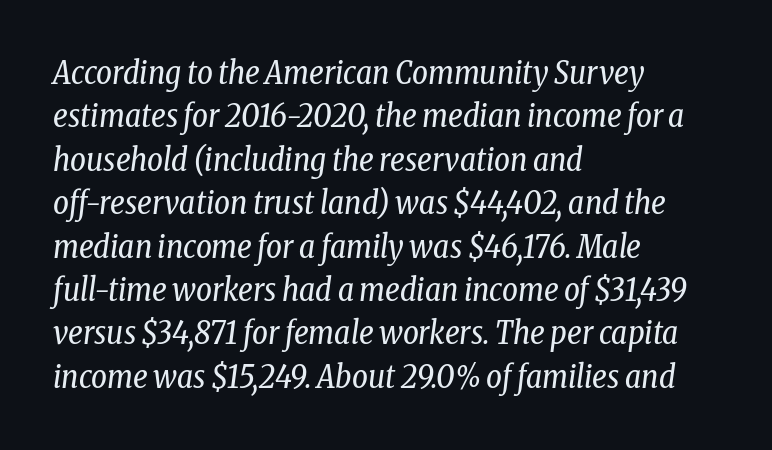
The image shows 31 px regular-weight, condensed serif type, italic (leaning right); set left-aligned, normal line spacing (1.4x), normal letter spacing, not underlined; low stroke contrast and a medium x-height.
